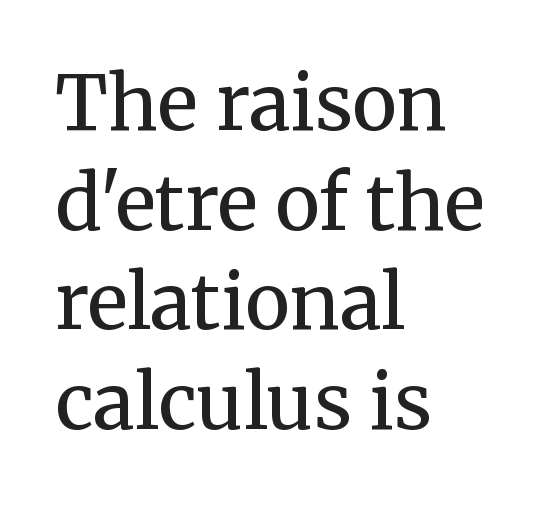
The image shows 76 px regular-weight serif type, upright; set left-aligned, normal line spacing (1.31x), normal letter spacing, not underlined; medium stroke contrast and a medium x-height.
